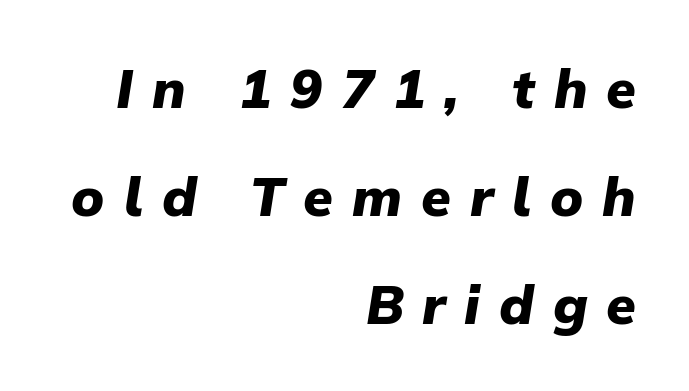
Interline gaps are noticeably wide in this sample. Inter-character spacing is expanded well beyond the font's built-in metrics. Descender tails drop into unmarked territory. Plenty of ink on the page — the face is bold.
